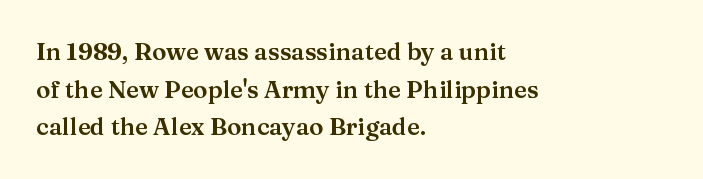
The image shows 24 px text type, upright; set left-aligned, normal line spacing (1.57x), normal letter spacing, not underlined.
